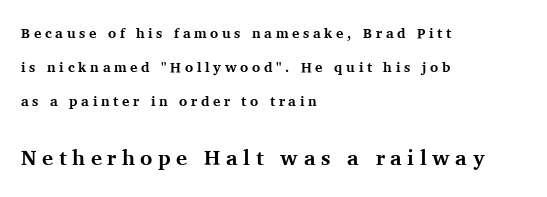
{"italic": "no", "bold": "yes", "underline": "no", "align": "left", "line_spacing": "loose", "line_spacing_ratio": 2.42, "letter_spacing": "wide", "letter_spacing_em": 0.26, "larger_block": "second", "size_ratio": 1.5, "glyph_px": 21}
